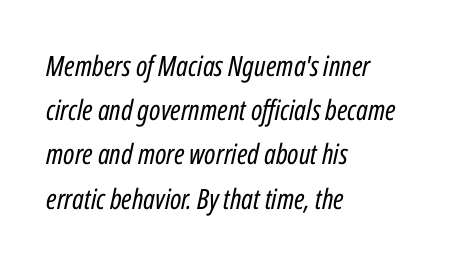
The rag falls on the right side of this text block. The characters are drawn with everyday or finer stroke widths. The words here are not underlined. Spacing verdict: proportional, widths tailored to each character. Evenly set lines give the paragraph a standard silhouette. An italicized treatment has been applied to the whole sample.
